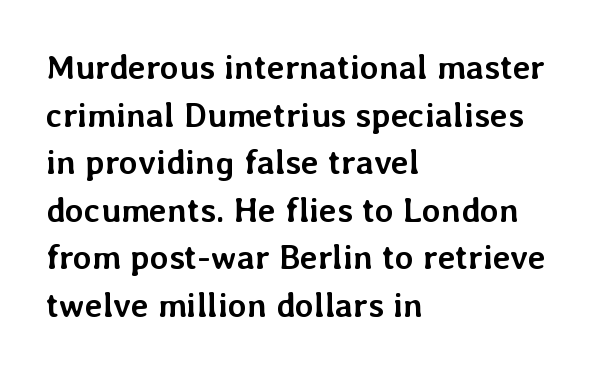
If you measured baseline to baseline, you'd find a middling distance. Do the characters align in a grid? No, the font is proportional. Typesetter's note: full bold, strokes at maximum text heaviness. The glyphs are unaccompanied by any horizontal stroke below them.
